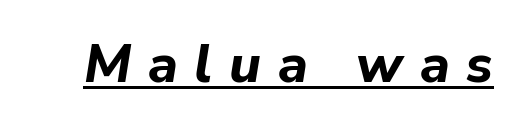
{"italic": "yes", "lean": "right", "slant_degrees": 9, "bold": "yes", "weight": "bold", "width": "normal", "stroke_contrast": "low", "x_height": "medium", "monospaced": "no", "underline": "yes", "letter_spacing": "wide", "letter_spacing_em": 0.31, "glyph_px": 54}
